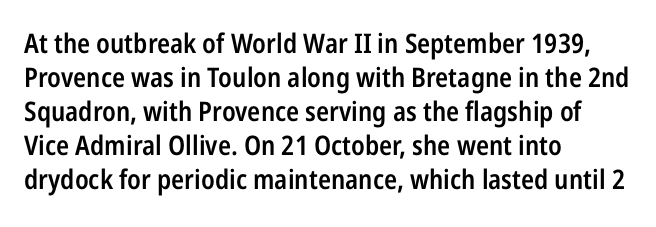
{"italic": "no", "bold": "semi", "underline": "no", "align": "left", "line_spacing": "normal", "line_spacing_ratio": 1.26, "letter_spacing": "normal", "letter_spacing_em": 0.0, "glyph_px": 27}
